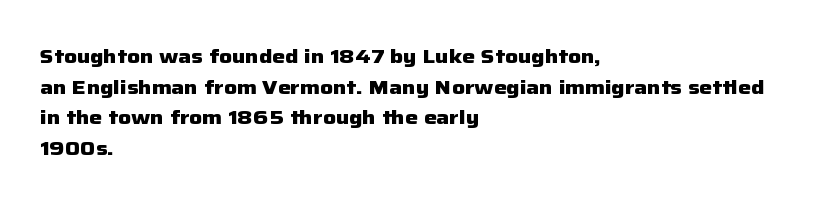
Q: Is the text bold? A: Yes.
Q: Is the text italic (slanted)? A: No, it is upright.
Q: Is the text underlined? A: No.
Q: How is the paragraph aligned? A: Left-aligned.
Q: Is the spacing between letters normal or unusually wide? A: Normal.
Q: Is the spacing between lines tight, normal or loose? A: Normal.
